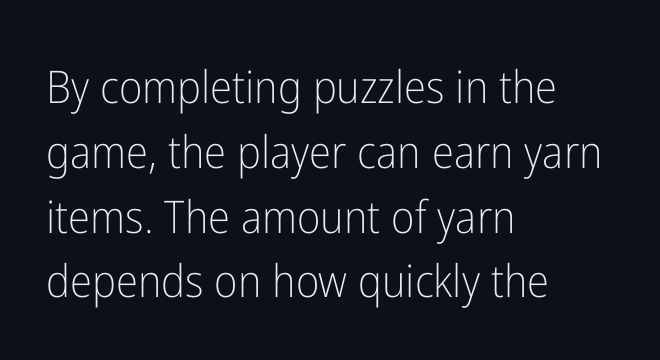
Characters remain perfectly vertical along every line. The glyphs in this specimen are sans serif. The lines in this sample share a left origin and differ only in where they stop. The area under the type is left untouched. Regular leading. Weight: in the light-to-regular range.
